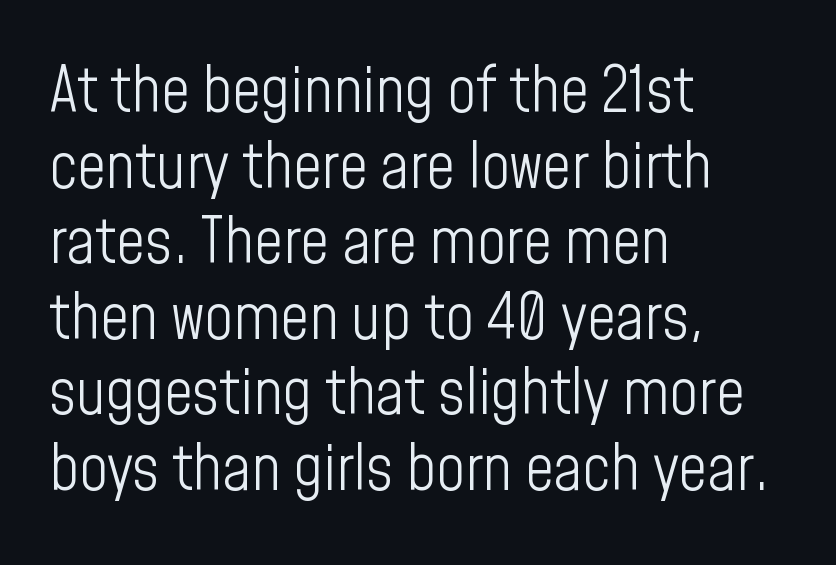
{"serif": "no", "italic": "no", "bold": "no", "weight": "light", "width": "condensed", "stroke_contrast": "low", "x_height": "medium", "monospaced": "no", "underline": "no", "align": "left", "line_spacing_ratio": 1.2, "letter_spacing": "normal", "letter_spacing_em": 0.0, "glyph_px": 63}
